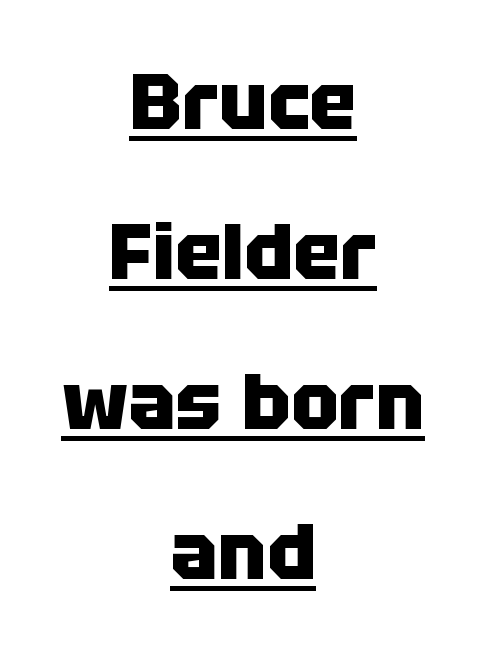
{"serif": "no", "italic": "no", "bold": "yes", "weight": "heavy", "width": "normal", "stroke_contrast": "low", "x_height": "large", "monospaced": "no", "underline": "yes", "align": "center", "line_spacing": "loose", "line_spacing_ratio": 1.9, "letter_spacing": "normal", "letter_spacing_em": 0.0, "glyph_px": 79}
